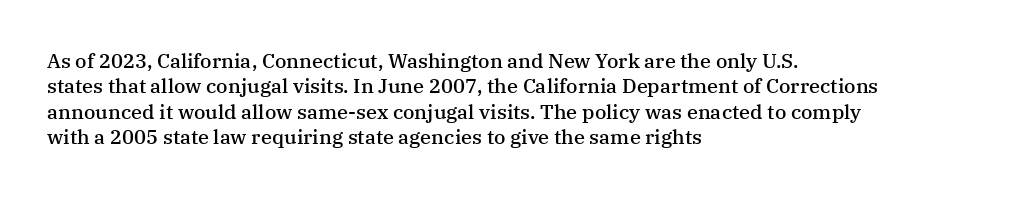
Q: Is the text bold? A: Semi-bold.
Q: Is the text italic (slanted)? A: No, it is upright.
Q: Is the text underlined? A: No.
Q: How is the paragraph aligned? A: Left-aligned.
Q: Is the spacing between letters normal or unusually wide? A: Normal.
Q: Is the spacing between lines tight, normal or loose? A: Normal.
